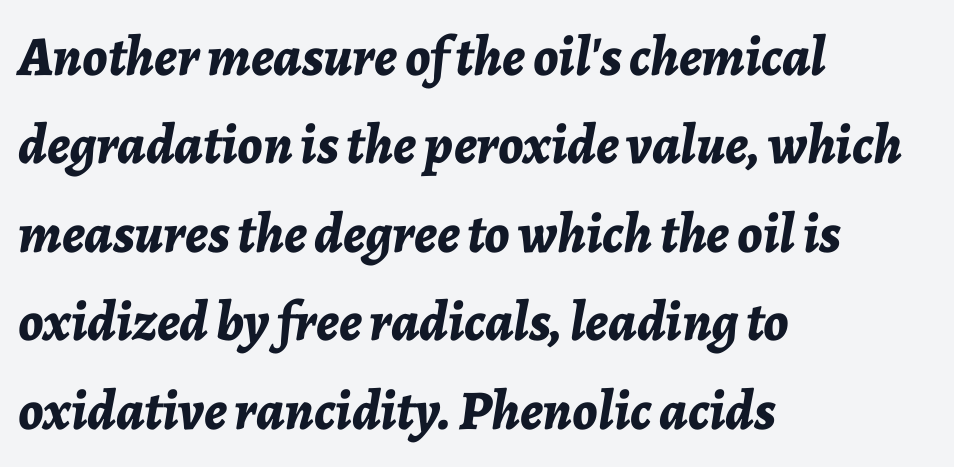
{"italic": "yes", "lean": "right", "slant_degrees": 7, "bold": "yes", "weight": "bold", "width": "normal", "stroke_contrast": "low", "x_height": "medium", "monospaced": "no", "underline": "no", "align": "left", "line_spacing": "normal", "line_spacing_ratio": 1.58, "letter_spacing": "normal", "letter_spacing_em": 0.0, "glyph_px": 56}
